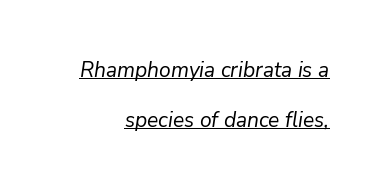
The rendering anchors every line to the right-hand side. The face used here has a pronounced slope to its letters. The rendered words wear a rule along their underside. Compared with typical body copy, the letter spacing here is the same.
